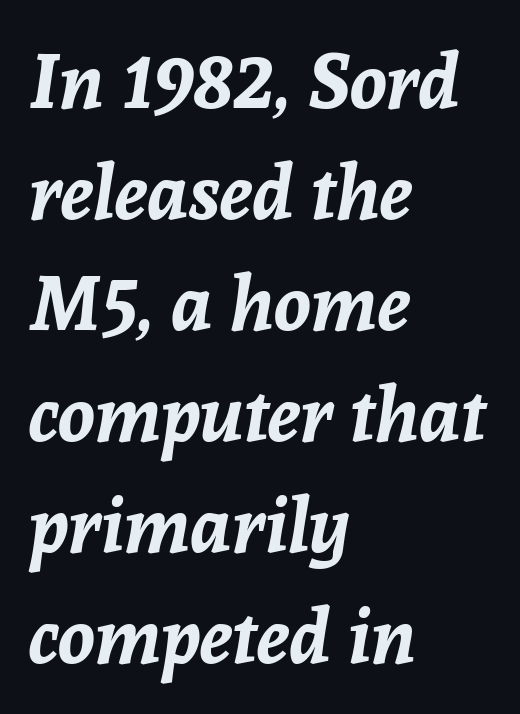
{"italic": "yes", "lean": "right", "slant_degrees": 8, "bold": "yes", "weight": "bold", "width": "normal", "stroke_contrast": "low", "x_height": "medium", "monospaced": "no", "underline": "no", "align": "left", "line_spacing": "normal", "line_spacing_ratio": 1.46, "letter_spacing": "normal", "letter_spacing_em": 0.0, "glyph_px": 76}
